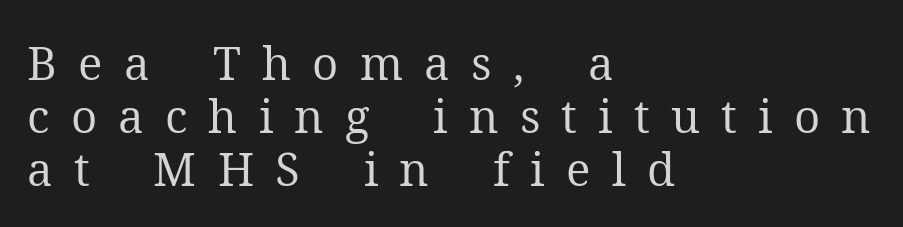
Q: Is the text bold? A: No.
Q: Is the text italic (slanted)? A: No, it is upright.
Q: Is the typeface a serif or a sans-serif typeface? A: Serif.
Q: Is the text underlined? A: No.
Q: How is the paragraph aligned? A: Left-aligned.
Q: Is the spacing between letters normal or unusually wide? A: Unusually wide.
Q: Is the spacing between lines tight, normal or loose? A: Tight.
Q: Width (condensed, normal, or wide)? A: Normal.
Q: Stroke contrast? A: Medium.
Q: x-height? A: Medium.
Q: Monospaced? A: No.
